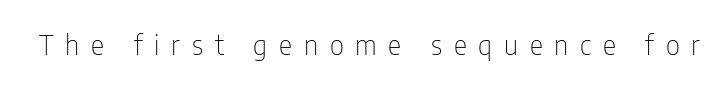
Q: Is the text bold? A: No.
Q: Is the text italic (slanted)? A: No, it is upright.
Q: Is the typeface a serif or a sans-serif typeface? A: Sans-serif.
Q: Is the text underlined? A: No.
Q: Is the spacing between letters normal or unusually wide? A: Unusually wide.
Q: Width (condensed, normal, or wide)? A: Condensed.
Q: Stroke contrast? A: Low.
Q: x-height? A: Medium.
Q: Monospaced? A: No.
